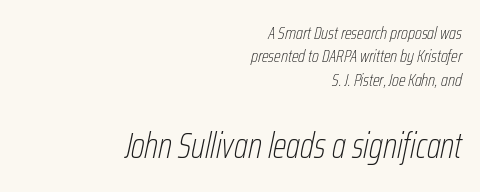
{"italic": "yes", "lean": "right", "slant_degrees": 12, "bold": "no", "weight": "thin", "width": "condensed", "stroke_contrast": "low", "x_height": "medium", "monospaced": "no", "underline": "no", "align": "right", "line_spacing": "normal", "line_spacing_ratio": 1.3, "letter_spacing": "normal", "letter_spacing_em": 0.0, "larger_block": "second", "size_ratio": 2.0, "glyph_px": 36}
